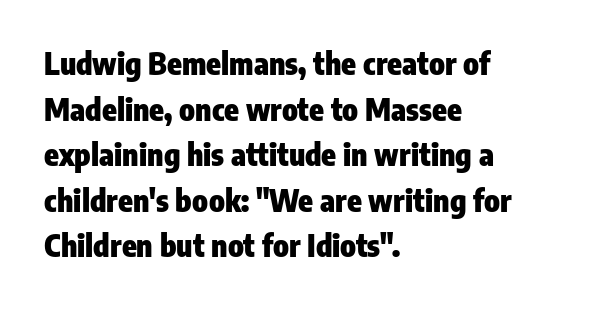
Regarding leading, the lines here are spaced in the standard way. Letters rest on an invisible, unmarked baseline. The letters advance in unequal steps, a hallmark of proportional type. The ragged edge is on the right, which tells us the setting is flush left.
